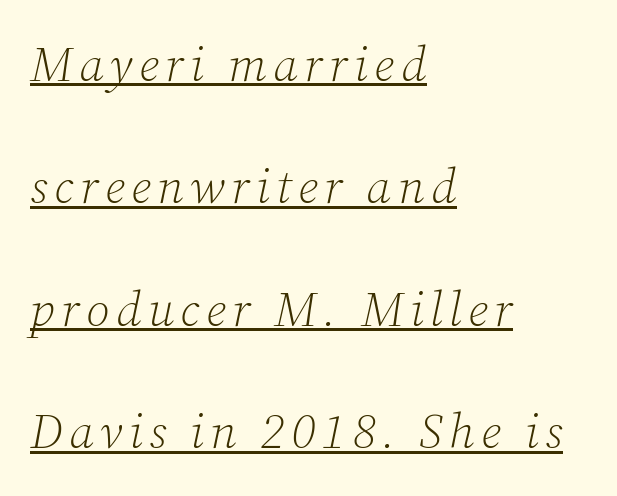
{"serif": "yes", "italic": "yes", "lean": "right", "slant_degrees": 12, "bold": "no", "weight": "light", "width": "normal", "stroke_contrast": "low", "x_height": "medium", "monospaced": "no", "underline": "yes", "align": "left", "line_spacing": "loose", "line_spacing_ratio": 2.5, "glyph_px": 49}
